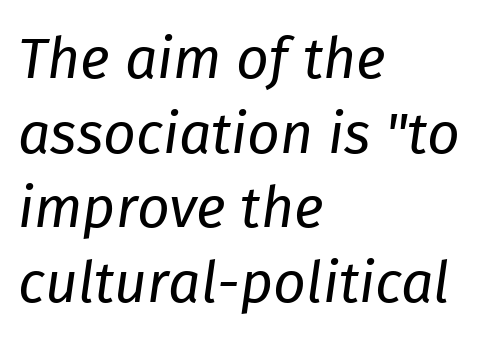
{"italic": "yes", "lean": "right", "slant_degrees": 8, "bold": "no", "weight": "regular", "width": "normal", "stroke_contrast": "low", "x_height": "medium", "monospaced": "no", "underline": "no", "align": "left", "line_spacing": "normal", "line_spacing_ratio": 1.31, "letter_spacing": "normal", "letter_spacing_em": 0.0, "glyph_px": 57}
